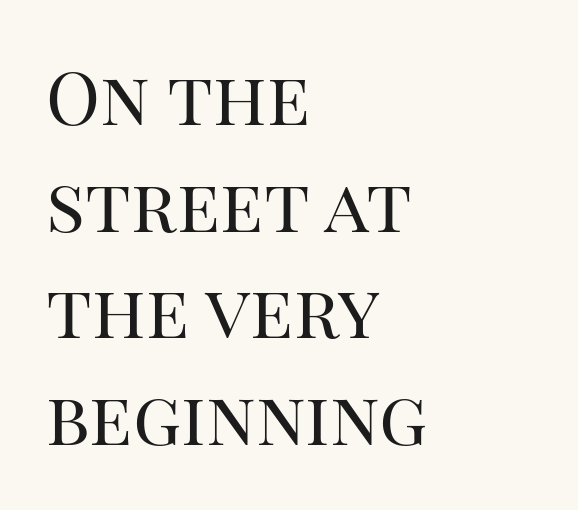
Q: Is the text bold? A: No.
Q: Is the text italic (slanted)? A: No, it is upright.
Q: Is the typeface a serif or a sans-serif typeface? A: Serif.
Q: Is the text underlined? A: No.
Q: How is the paragraph aligned? A: Left-aligned.
Q: Is the spacing between letters normal or unusually wide? A: Normal.
Q: Is the spacing between lines tight, normal or loose? A: Normal.
Q: Width (condensed, normal, or wide)? A: Normal.
Q: Stroke contrast? A: High.
Q: x-height? A: Large.
Q: Monospaced? A: No.
